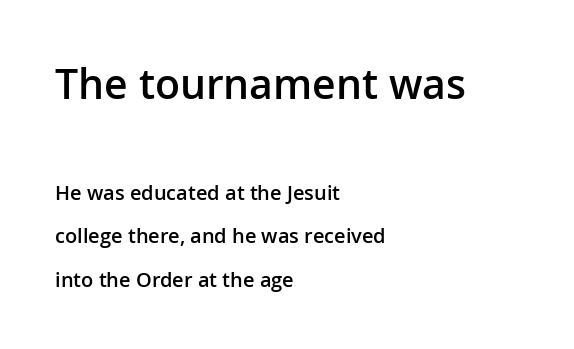
The letters in the upper block stand taller than those in the block below. In terms of letterform style, serifs are entirely absent. The glyphs have the mass of a demibold cut, below bold. Caption: standard tracking, unaltered.
